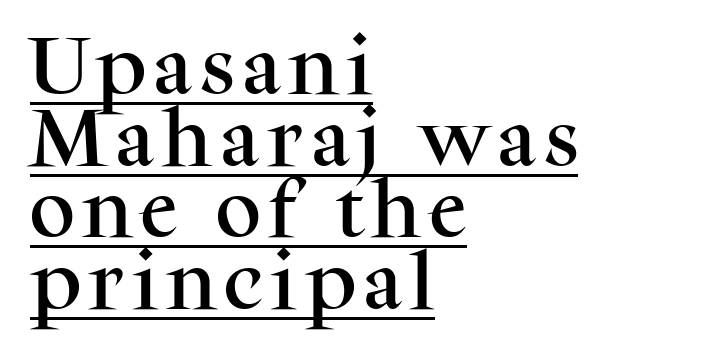
A typographer would call this underscored text. Letterform terminals end in serifs throughout the passage. The type sits square on the baseline with zero lean. Leading is clearly below the norm, producing a dense column.
